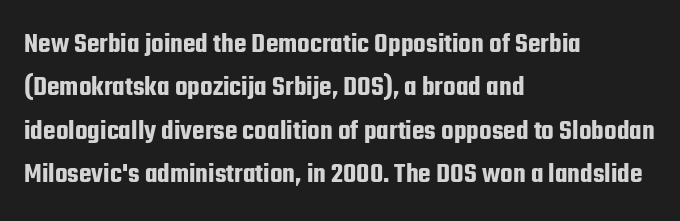
Varying glyph widths throughout — classic text-font behaviour. Regarding leading, the lines here are spaced in the standard way. Italic? Not at all — the glyphs are vertical. A typesetter would call this zero additional tracking. Is the block centered? No — it sits flush against the left margin.
